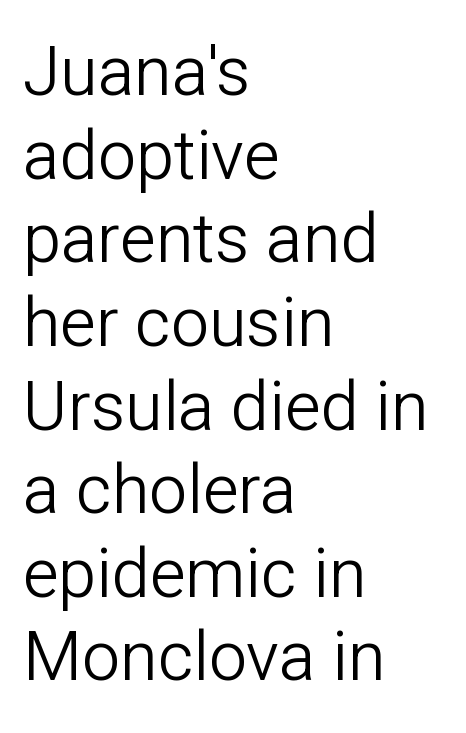
Serifs: no, the terminals of the letterforms are clean. Character widths vary here, with narrow letters taking less room than wide ones. Characters follow at the spacing the type designer built in. Designer's note — italics off, roman on. The zone under the glyphs is completely vacant. Letters have the restrained weight of plain body copy at most.
